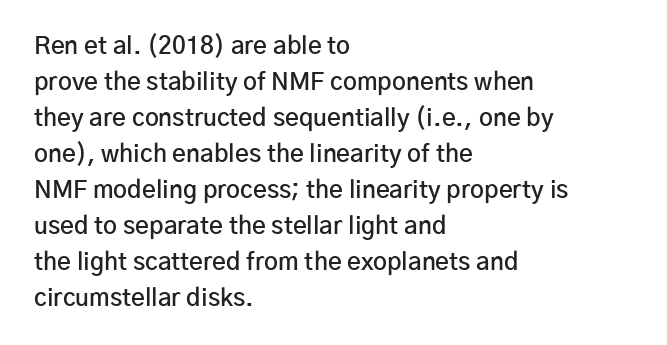
Q: Is the text bold? A: Semi-bold.
Q: Is the text italic (slanted)? A: No, it is upright.
Q: Is the text underlined? A: No.
Q: How is the paragraph aligned? A: Left-aligned.
Q: Is the spacing between letters normal or unusually wide? A: Normal.
Q: Is the spacing between lines tight, normal or loose? A: Normal.
